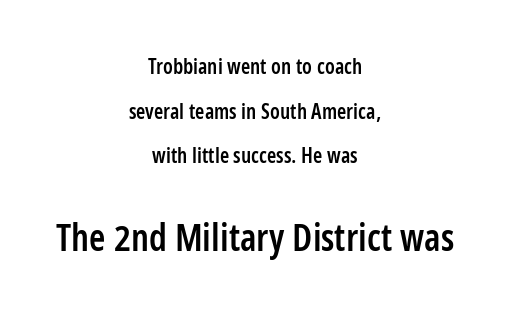
Q: Is the text bold? A: Semi-bold.
Q: Is the text italic (slanted)? A: No, it is upright.
Q: Is the typeface a serif or a sans-serif typeface? A: Sans-serif.
Q: Is the text underlined? A: No.
Q: How is the paragraph aligned? A: Centered.
Q: Is the spacing between letters normal or unusually wide? A: Normal.
Q: Is the spacing between lines tight, normal or loose? A: Loose.
Q: Which block of text is set in a larger size, the first (top) or the second (bottom)? A: The second (bottom) one.
Q: Width (condensed, normal, or wide)? A: Condensed.
Q: Stroke contrast? A: Low.
Q: x-height? A: Medium.
Q: Monospaced? A: No.
